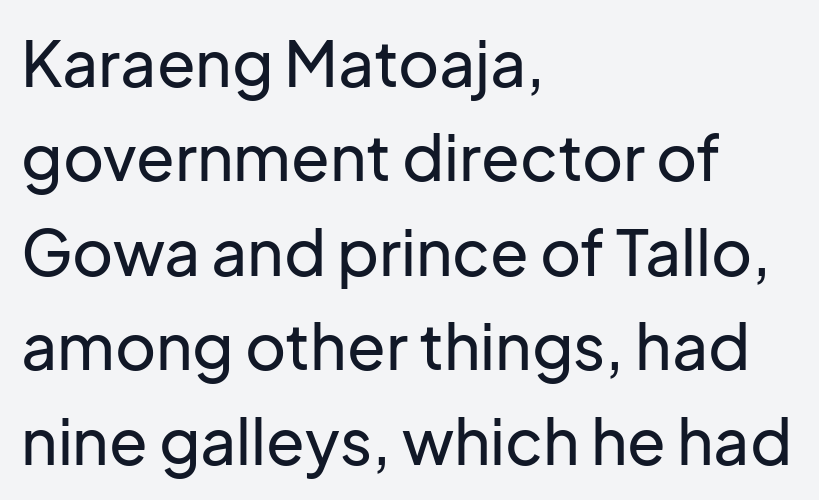
Q: Is the text italic (slanted)? A: No, it is upright.
Q: Is the typeface a serif or a sans-serif typeface? A: Sans-serif.
Q: Is the text underlined? A: No.
Q: How is the paragraph aligned? A: Left-aligned.
Q: Is the spacing between letters normal or unusually wide? A: Normal.
Q: Is the spacing between lines tight, normal or loose? A: Normal.
Q: Width (condensed, normal, or wide)? A: Normal.
Q: Stroke contrast? A: Low.
Q: x-height? A: Medium.
Q: Monospaced? A: No.
